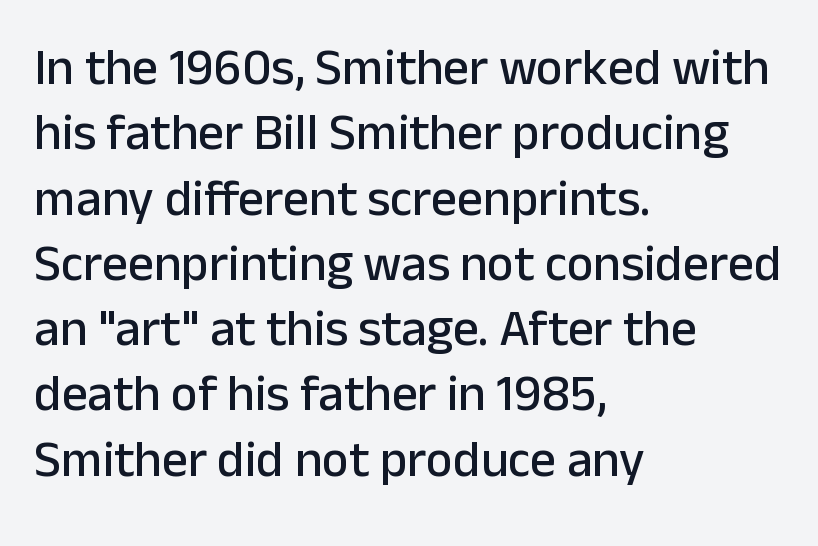
Q: Is the text italic (slanted)? A: No, it is upright.
Q: Is the typeface a serif or a sans-serif typeface? A: Sans-serif.
Q: Is the text underlined? A: No.
Q: How is the paragraph aligned? A: Left-aligned.
Q: Is the spacing between letters normal or unusually wide? A: Normal.
Q: Is the spacing between lines tight, normal or loose? A: Normal.
Q: Width (condensed, normal, or wide)? A: Normal.
Q: Stroke contrast? A: Low.
Q: x-height? A: Medium.
Q: Monospaced? A: No.
